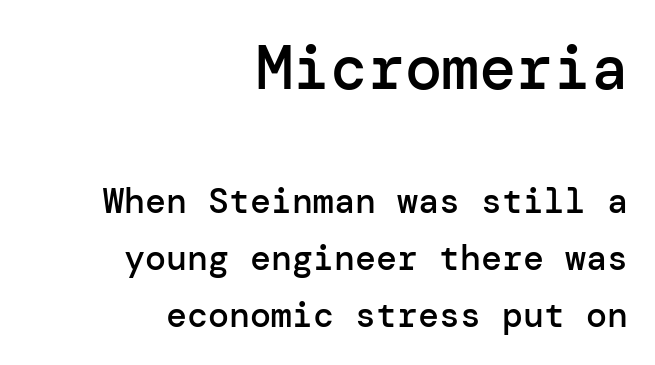
Q: Is the text bold? A: Semi-bold.
Q: Is the text italic (slanted)? A: No, it is upright.
Q: Is the typeface a serif or a sans-serif typeface? A: Sans-serif.
Q: Is the text underlined? A: No.
Q: How is the paragraph aligned? A: Right-aligned.
Q: Is the spacing between letters normal or unusually wide? A: Normal.
Q: Is the spacing between lines tight, normal or loose? A: Normal.
Q: Which block of text is set in a larger size, the first (top) or the second (bottom)? A: The first (top) one.
Q: Width (condensed, normal, or wide)? A: Normal.
Q: Stroke contrast? A: Low.
Q: x-height? A: Medium.
